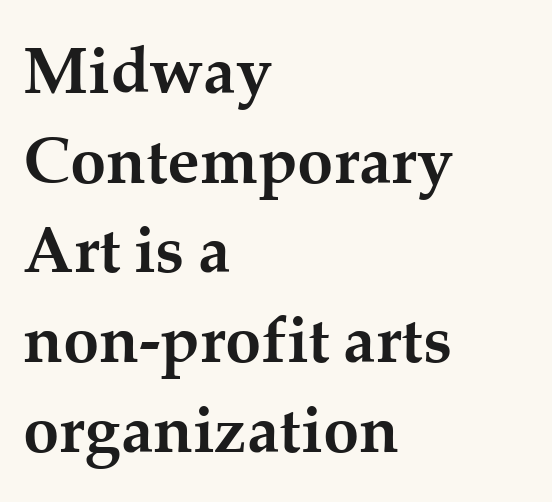
The image shows 65 px semibold serif type, upright; set left-aligned, normal line spacing (1.38x), normal letter spacing, not underlined; medium stroke contrast and a medium x-height.
